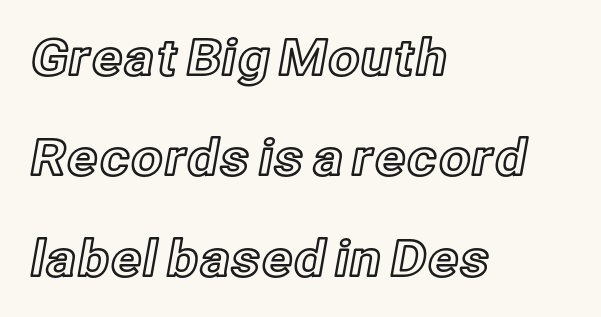
Think of a printed novel: that variable character pitch is what you see here. Anything drawn beneath the words? Only blank space. Vertically, the passage feels expansive, rows floating well apart.
